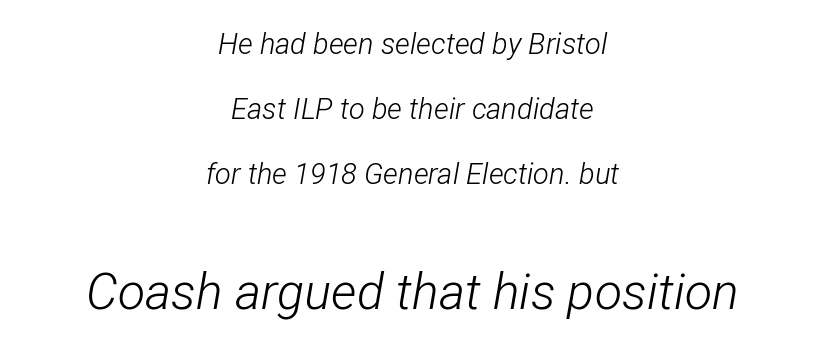
The image shows 50 px light, condensed type, italic (leaning right); set centered, loose line spacing (2.24x), normal letter spacing, not underlined; the second (bottom) block is 1.72x larger; low stroke contrast and a medium x-height.
